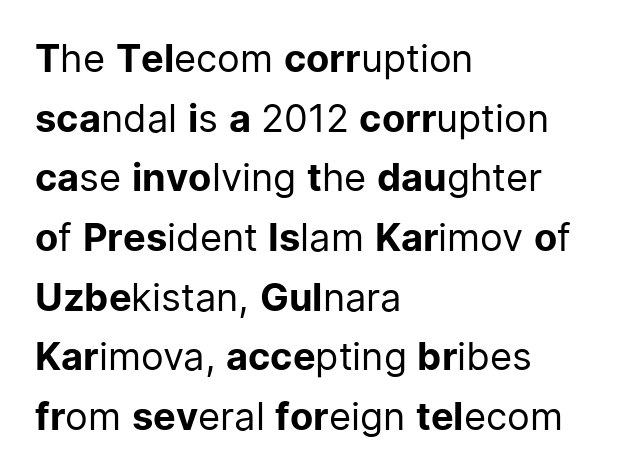
Horizontally, the lines are justified to the leading edge only. Caption: standard tracking, unaltered. The space beneath each line is pristine and unruled. The rendering shows plain stroke endings on the letterforms — a sans-serif design.
